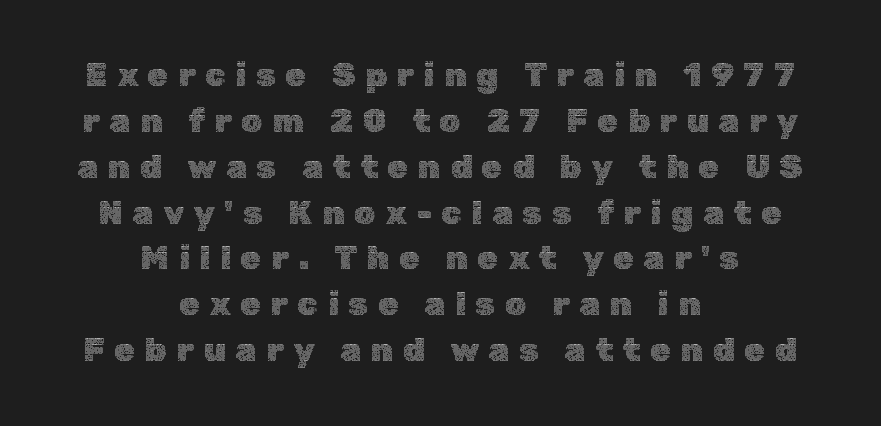
The image shows 33 px thin type, upright; set centered, normal line spacing (1.39x), unusually wide letter spacing (+0.3 em), not underlined; a medium x-height.
